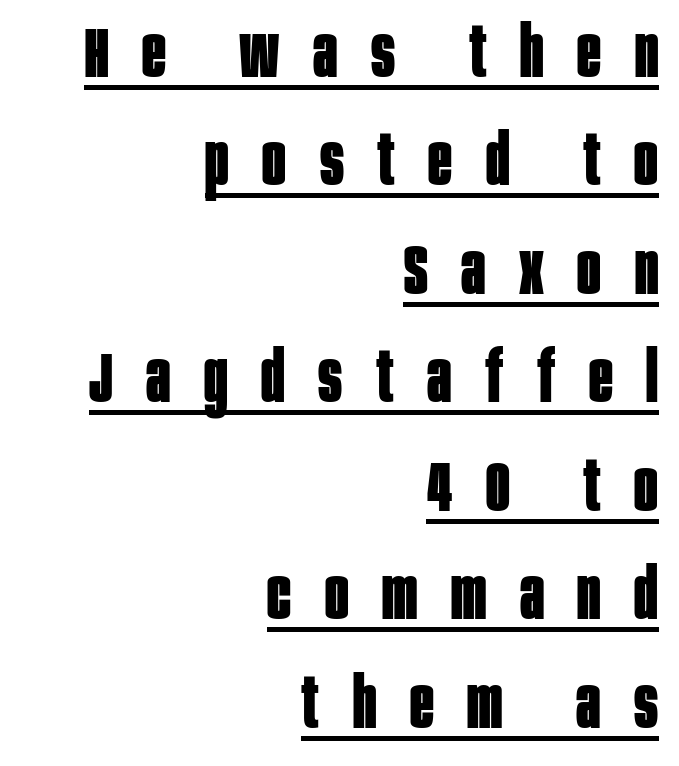
Each line of the rendering has a horizontal stroke beneath the glyphs. These lines carry a lot of weight — the face is fully bold. The letters are spread apart with noticeably loose tracking. Italic: no, the glyphs are upright roman. Compared with a flush-left layout, this one pins lines to the opposite, right side.
